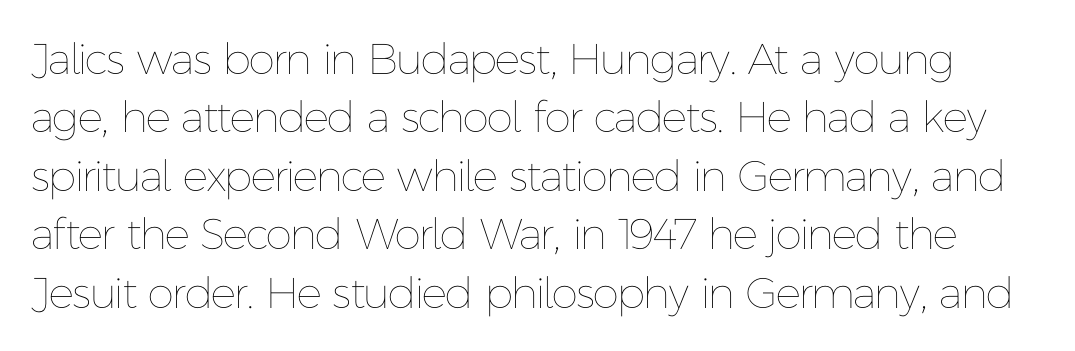
The image shows 43 px thin type, upright; set normal line spacing (1.36x), normal letter spacing, not underlined; low stroke contrast and a medium x-height.
